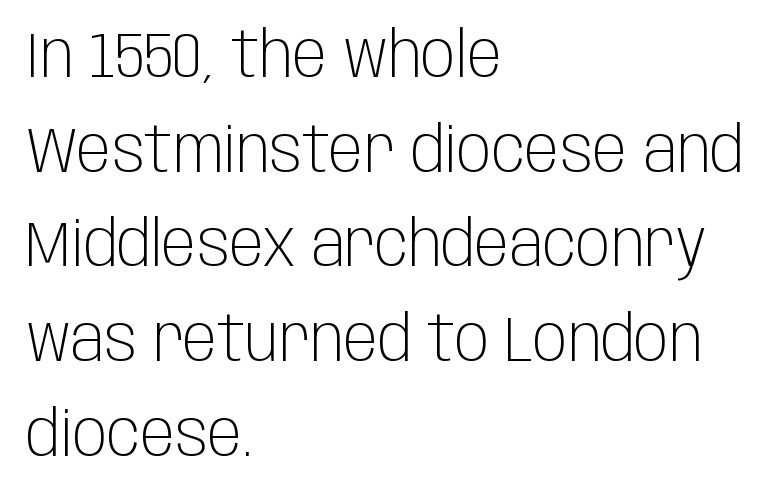
{"serif": "no", "italic": "no", "bold": "no", "weight": "light", "width": "condensed", "stroke_contrast": "low", "x_height": "large", "monospaced": "no", "underline": "no", "align": "left", "line_spacing": "normal", "line_spacing_ratio": 1.48, "letter_spacing": "normal", "letter_spacing_em": 0.0, "glyph_px": 64}
